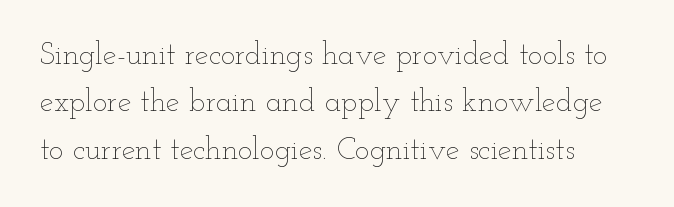
The zone under the glyphs is completely vacant. Ordinary non-slanted type is in use. Every row of glyphs begins at an identical x-position on the left. The weight would be labelled regular, book, light, or lighter still.
